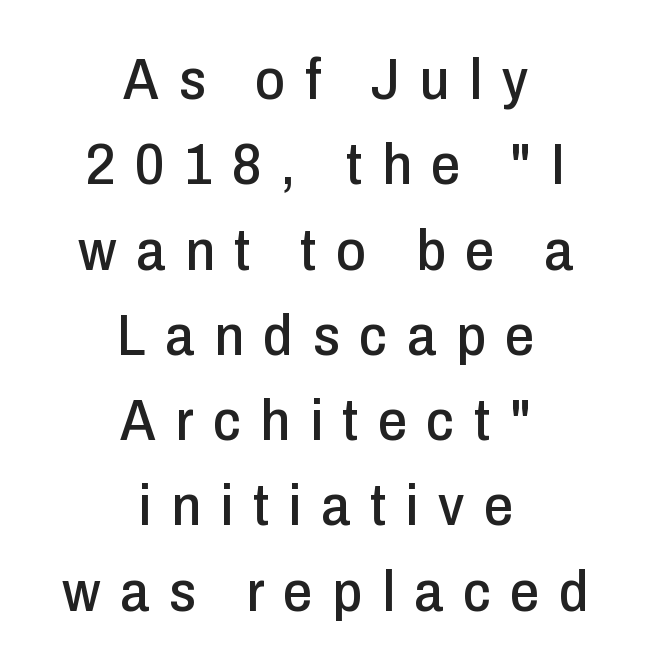
The image shows 58 px condensed sans-serif type, upright; set centered, normal line spacing (1.47x), unusually wide letter spacing (+0.34 em), not underlined; low stroke contrast and a medium x-height.
